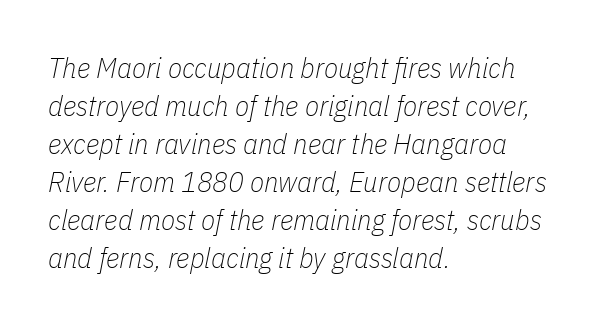
The image shows 29 px thin, condensed type, italic (leaning right); set left-aligned, normal line spacing (1.31x), normal letter spacing, not underlined; low stroke contrast and a medium x-height.
